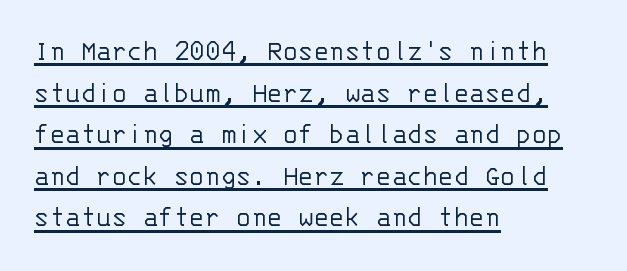
The image shows 32 px light sans-serif type, upright, monospaced; set left-aligned, normal line spacing (1.3x), normal letter spacing, underlined; low stroke contrast and a large x-height.
